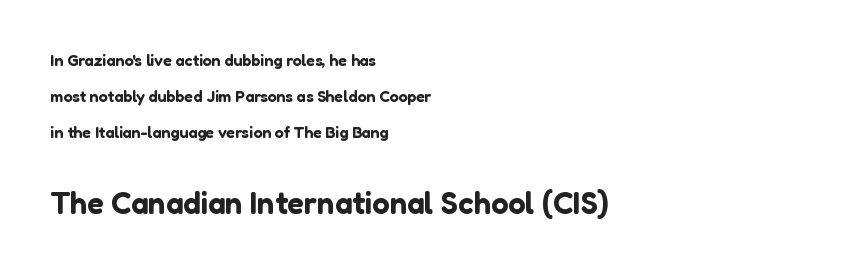
Descenders hang freely into open space. Quick note: not italic, upright. The emphasis by scale lands on block number two, below. Stroke terminals: plain, sans-serif.
